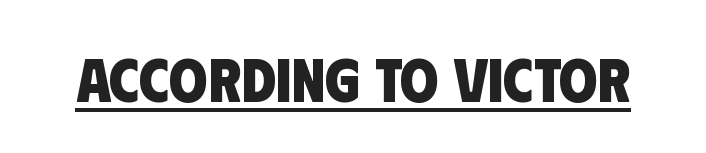
Look at the tracking — it's just the regular setting, nothing added. The letters advance in unequal steps, a hallmark of proportional type. The sample has been set heavy, in full bold. Emphasis is given by a line drawn under the lettering. In terms of letterform style, serifs are entirely absent.
